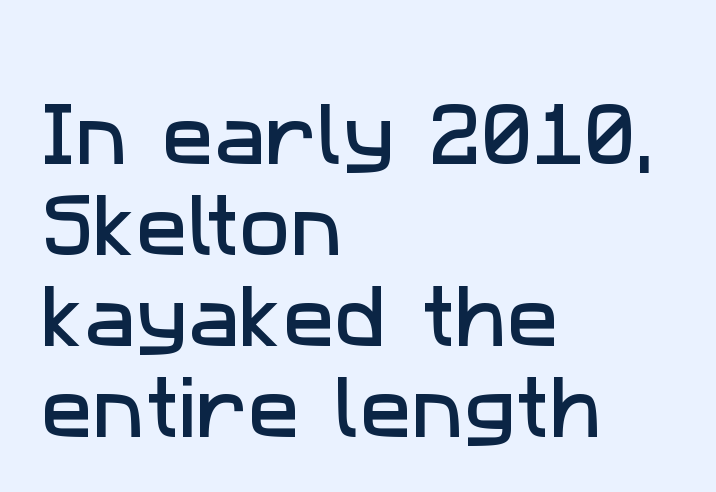
Q: Is the typeface a serif or a sans-serif typeface? A: Sans-serif.
Q: Is the text underlined? A: No.
Q: How is the paragraph aligned? A: Left-aligned.
Q: Is the spacing between letters normal or unusually wide? A: Normal.
Q: Is the spacing between lines tight, normal or loose? A: Normal.
Q: Width (condensed, normal, or wide)? A: Normal.
Q: Stroke contrast? A: Low.
Q: x-height? A: Medium.
Q: Monospaced? A: No.
